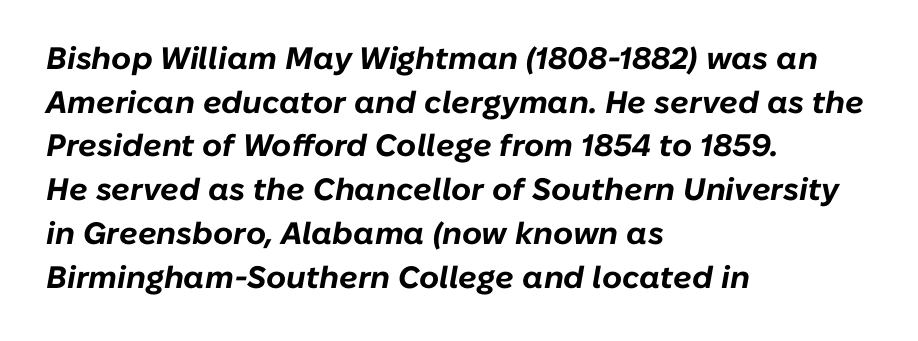
Q: Is the text bold? A: Yes.
Q: Is the text italic (slanted)? A: Yes, it leans right by about 10 degrees.
Q: Is the text underlined? A: No.
Q: How is the paragraph aligned? A: Left-aligned.
Q: Is the spacing between letters normal or unusually wide? A: Normal.
Q: Is the spacing between lines tight, normal or loose? A: Normal.
Q: Width (condensed, normal, or wide)? A: Normal.
Q: Stroke contrast? A: Low.
Q: x-height? A: Medium.
Q: Monospaced? A: No.
